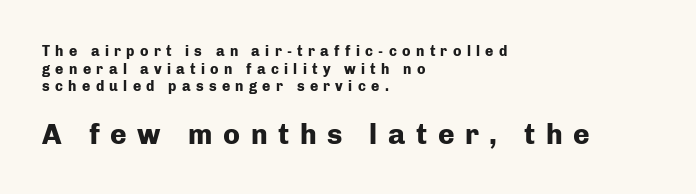
The gap between lines stays unmarked. Nope, no serifs anywhere on these letters. Between one letter and the next there's a generous, obvious gap. Ascenders rise straight up at ninety degrees. Horizontal alignment here is leftward, the default for most running prose.
